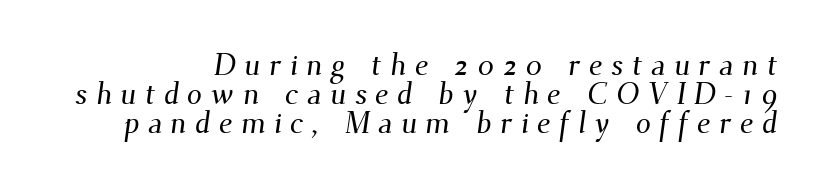
{"serif": "yes", "width": "normal", "stroke_contrast": "medium", "x_height": "small", "monospaced": "no", "underline": "no", "line_spacing": "tight", "line_spacing_ratio": 0.96, "letter_spacing": "wide", "letter_spacing_em": 0.28, "glyph_px": 30}
